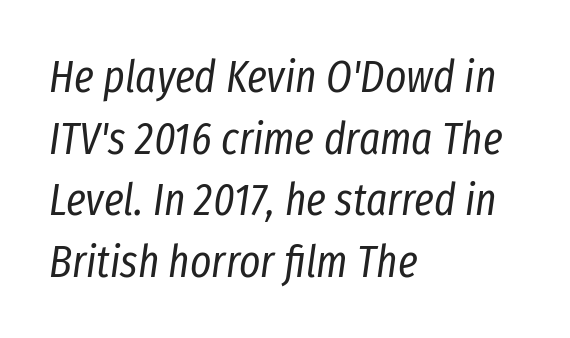
The image shows 45 px regular-weight, condensed type, italic (leaning right); set left-aligned, normal line spacing (1.37x), normal letter spacing, not underlined; low stroke contrast and a medium x-height.
